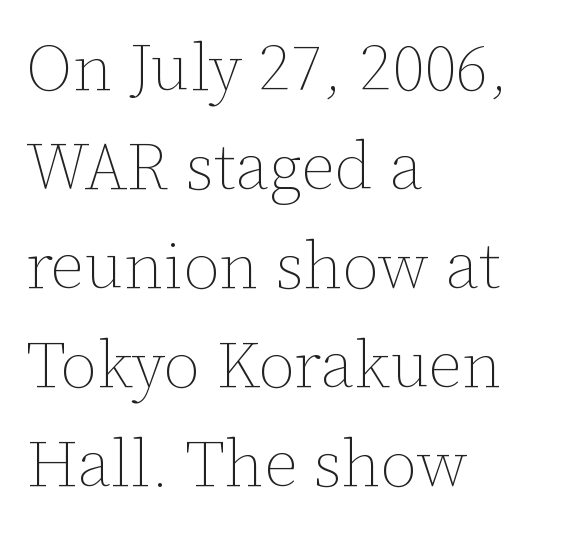
Is there any slant? The stems are plumb. These lines are rendered in a variable-pitch font. Caption: multi-line text, flush left, ragged right. The glyphs are unaccompanied by any horizontal stroke below them. A quiet, ordinary-to-light weight characterises the typeface. One glance says typical: line gaps are just what's usual.
